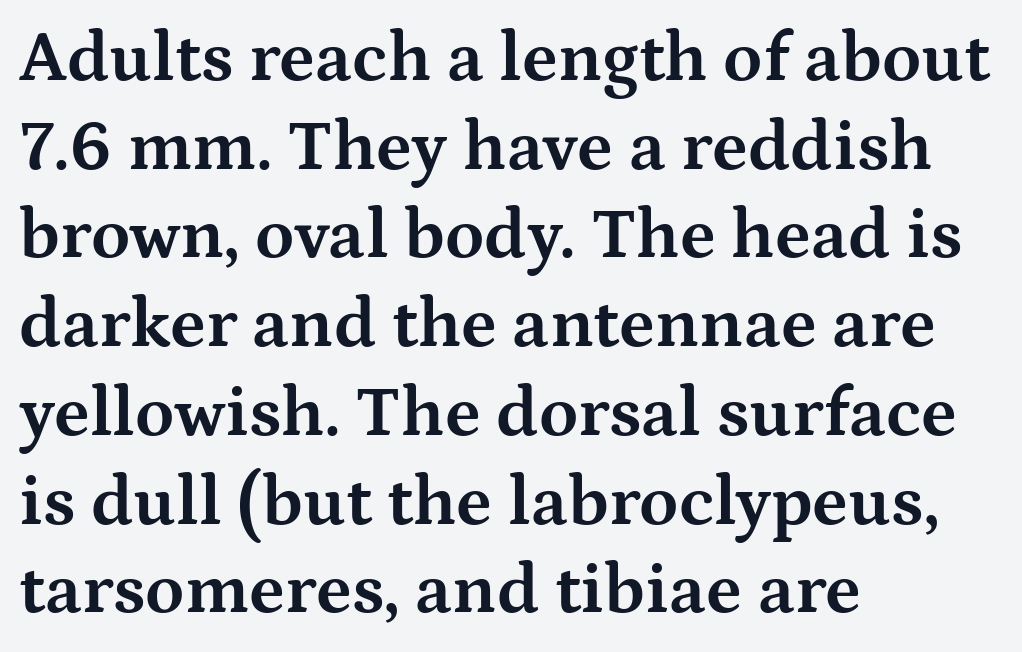
{"serif": "yes", "italic": "no", "bold": "yes", "weight": "bold", "width": "wide", "stroke_contrast": "medium", "x_height": "medium", "monospaced": "no", "underline": "no", "align": "left", "line_spacing": "normal", "line_spacing_ratio": 1.25, "letter_spacing": "normal", "letter_spacing_em": 0.0, "glyph_px": 71}
